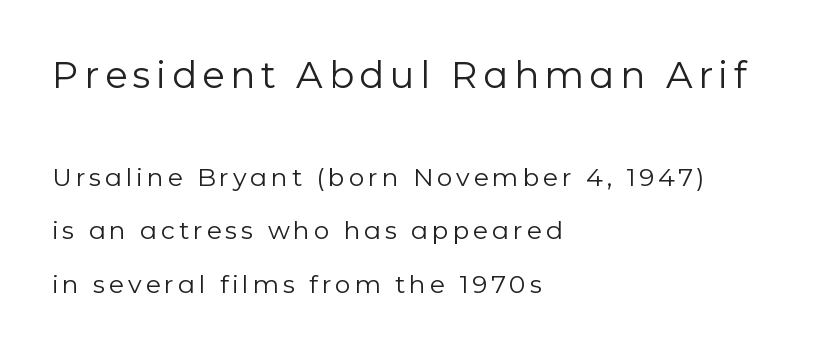
The image shows 37 px regular-weight sans-serif type, upright; set left-aligned, loose line spacing (2.14x), not underlined; the first (top) block is 1.48x larger; low stroke contrast and a medium x-height.
